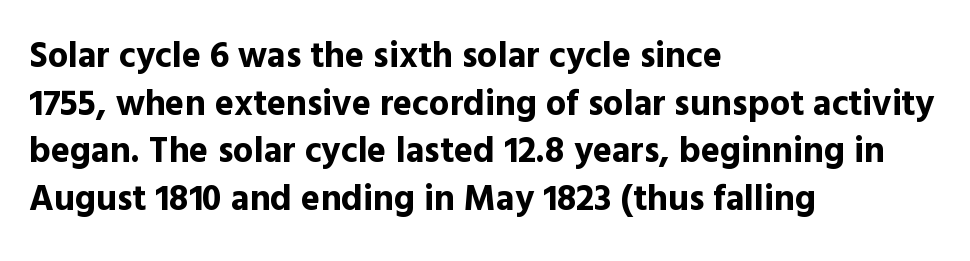
Italic? Not at all — the glyphs are vertical. You could not count columns in this text — the font is proportionally spaced. The tracking reads as untouched default to a designer's eye. In terms of weight, the rendering is a true, heavy bold.
